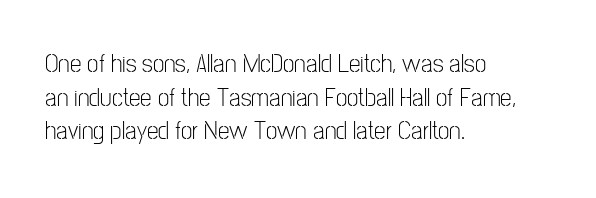
The image shows 26 px text type, upright; set left-aligned, normal line spacing (1.29x), normal letter spacing, not underlined.
